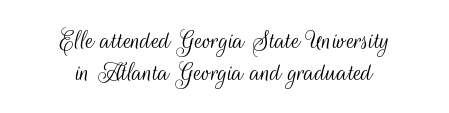
{"serif": "no", "bold": "no", "weight": "light", "width": "condensed", "stroke_contrast": "medium", "x_height": "small", "monospaced": "no", "underline": "no", "align": "center", "line_spacing": "tight", "line_spacing_ratio": 1.09, "letter_spacing": "normal", "letter_spacing_em": 0.0, "glyph_px": 29}
